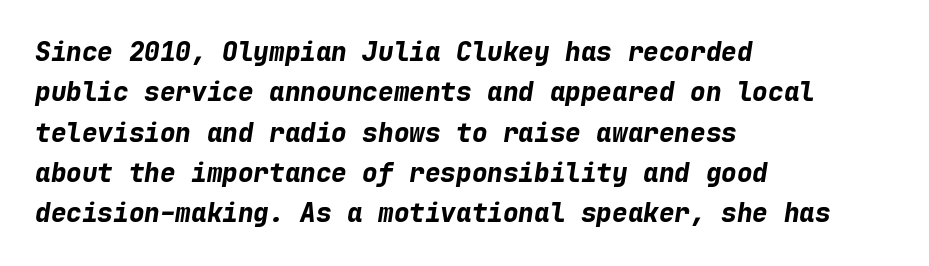
Baseline-to-baseline distance is the conventional proportion of letter height. Spacing between characters is what you'd get straight out of the box. Type without underlining. A classic flush-left, rag-right setting is used for this passage. These words are printed bold, with thick strokes throughout.
